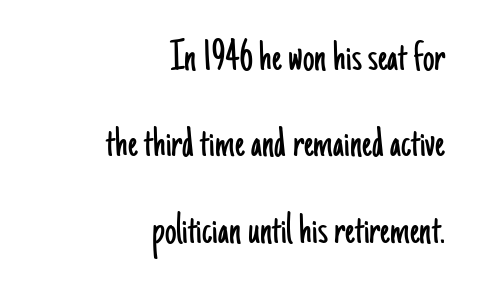
The image shows 46 px light, condensed sans-serif type, upright; set right-aligned, line spacing 1.88x, normal letter spacing, not underlined; low stroke contrast and a small x-height.
